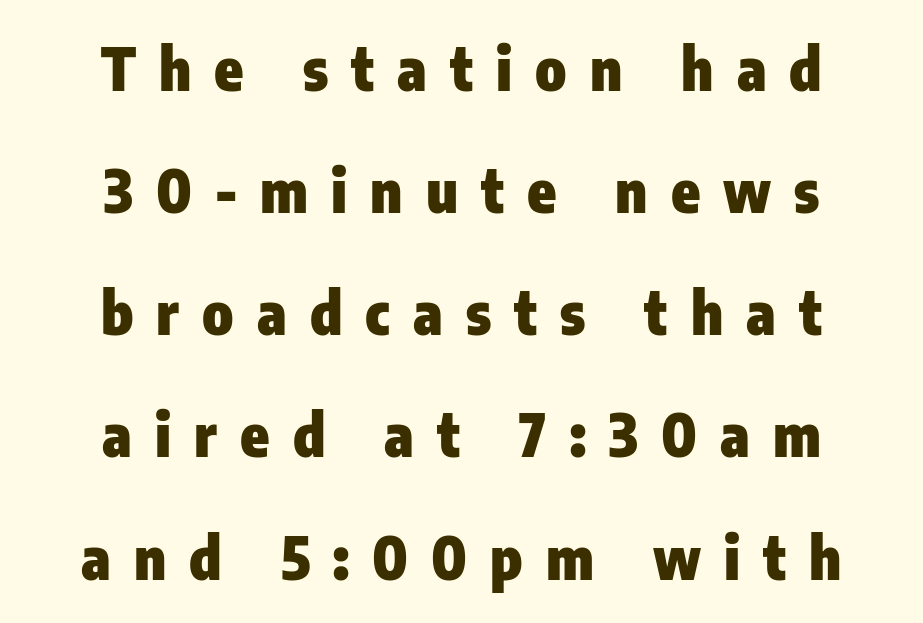
The image shows 59 px heavy, condensed sans-serif type, upright; set centered, loose line spacing (2.07x), unusually wide letter spacing (+0.39 em), not underlined; low stroke contrast and a medium x-height.
